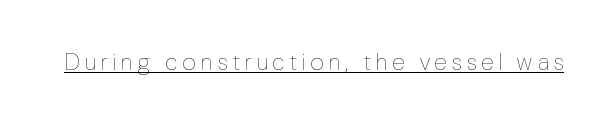
Q: Is the text bold? A: No.
Q: Is the text italic (slanted)? A: No, it is upright.
Q: Is the text underlined? A: Yes.
Q: Is the spacing between letters normal or unusually wide? A: Unusually wide.
